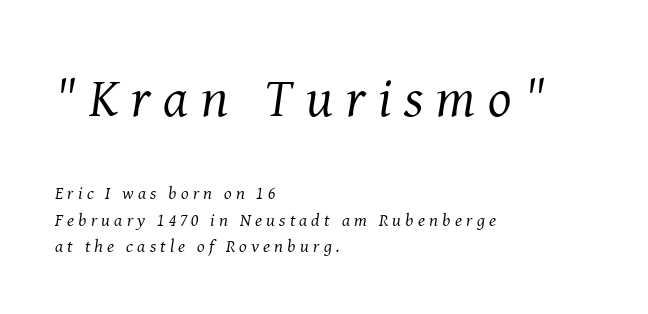
The cut favours lightness, reaching ordinary text weight at its darkest. Type without underlining. You could not count columns in this text — the font is proportionally spaced. Typesetter's note — upper block bumped up in size, lower block left smaller. In terms of posture, this sample is oblique.
